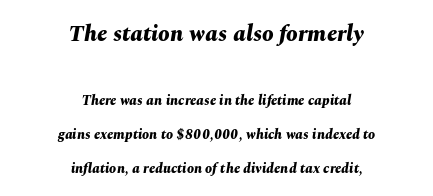
{"italic": "yes", "lean": "right", "slant_degrees": 10, "bold": "yes", "underline": "no", "align": "center", "line_spacing": "loose", "line_spacing_ratio": 2.42, "letter_spacing": "normal", "letter_spacing_em": 0.0, "larger_block": "first", "size_ratio": 1.64, "glyph_px": 23}
